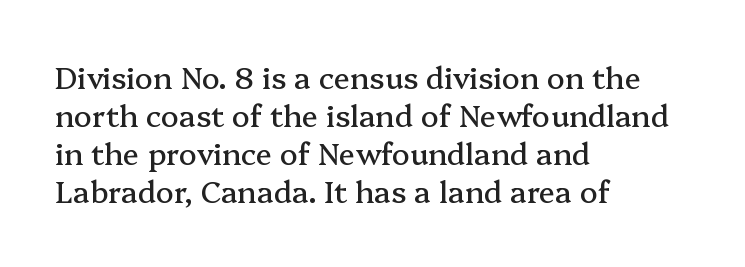
The image shows 30 px serif type, upright; set left-aligned, normal line spacing (1.27x), normal letter spacing, not underlined; medium stroke contrast and a medium x-height.
